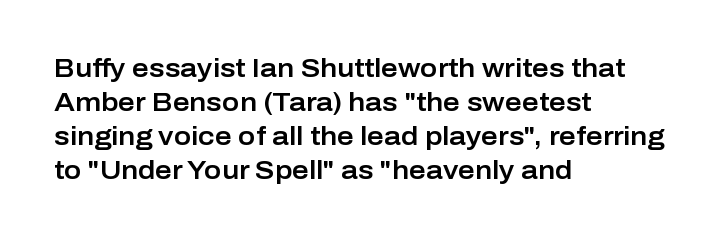
The image shows 26 px text type, upright; set left-aligned, normal line spacing (1.31x), normal letter spacing, not underlined.
